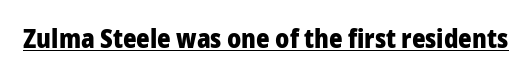
Q: Is the text bold? A: Yes.
Q: Is the text italic (slanted)? A: No, it is upright.
Q: Is the text underlined? A: Yes.
Q: Is the spacing between letters normal or unusually wide? A: Normal.
